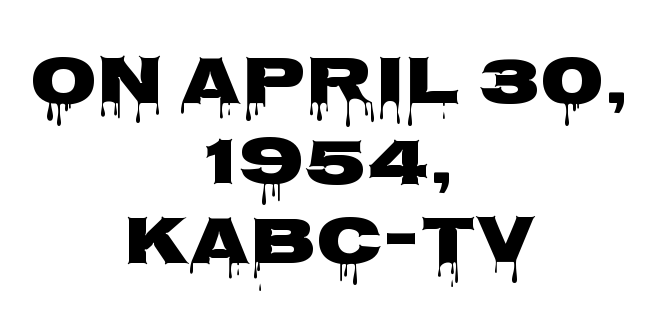
Q: Is the text italic (slanted)? A: No, it is upright.
Q: Is the typeface a serif or a sans-serif typeface? A: Sans-serif.
Q: Is the text underlined? A: No.
Q: How is the paragraph aligned? A: Centered.
Q: Is the spacing between letters normal or unusually wide? A: Normal.
Q: Width (condensed, normal, or wide)? A: Wide.
Q: Stroke contrast? A: Low.
Q: x-height? A: Large.
Q: Monospaced? A: No.
